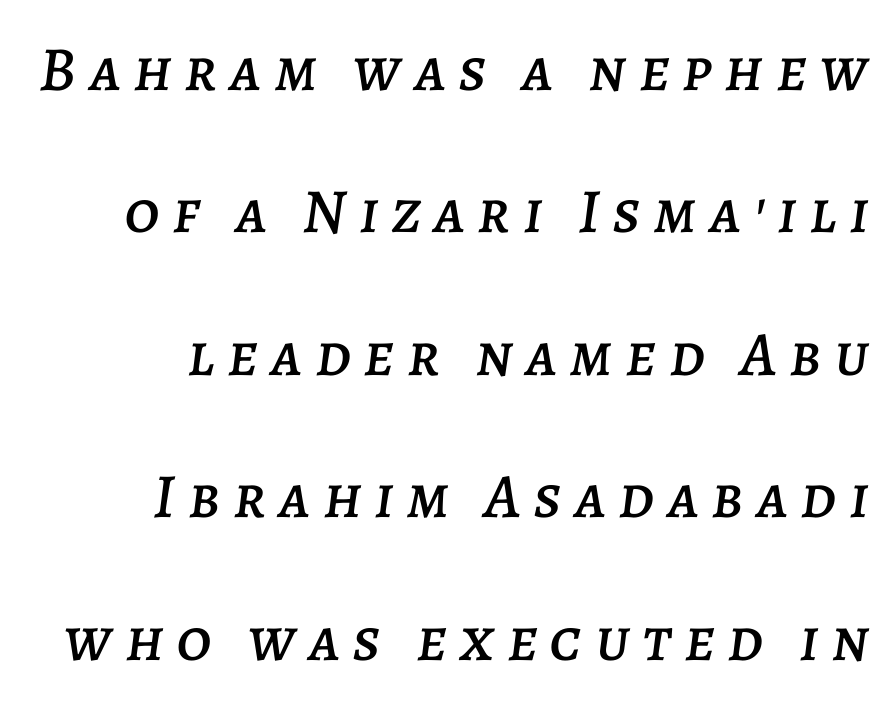
{"italic": "yes", "lean": "right", "slant_degrees": 7, "width": "normal", "stroke_contrast": "low", "x_height": "large", "monospaced": "no", "underline": "no", "align": "right", "line_spacing": "loose", "line_spacing_ratio": 2.26, "letter_spacing": "wide", "letter_spacing_em": 0.2, "glyph_px": 63}
